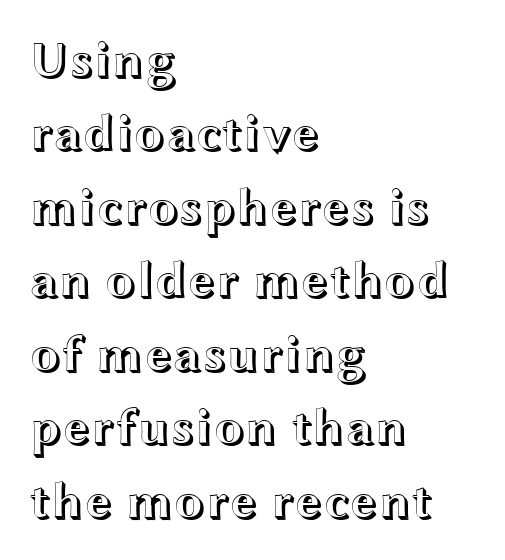
Q: Is the text italic (slanted)? A: No, it is upright.
Q: Is the text underlined? A: No.
Q: How is the paragraph aligned? A: Left-aligned.
Q: Is the spacing between letters normal or unusually wide? A: Normal.
Q: Is the spacing between lines tight, normal or loose? A: Normal.
Q: Width (condensed, normal, or wide)? A: Wide.
Q: x-height? A: Medium.
Q: Monospaced? A: No.
